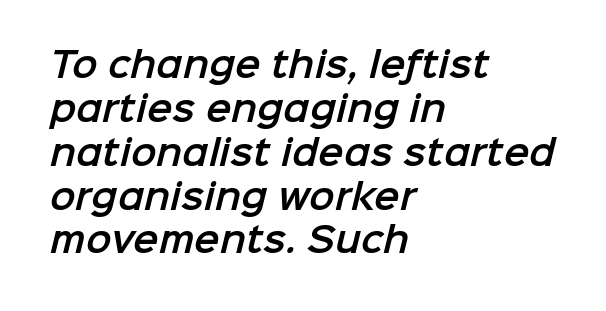
{"serif": "no", "width": "normal", "stroke_contrast": "low", "x_height": "medium", "monospaced": "no", "underline": "no", "align": "left", "line_spacing": "normal", "line_spacing_ratio": 1.29, "letter_spacing": "normal", "letter_spacing_em": 0.0, "glyph_px": 34}
